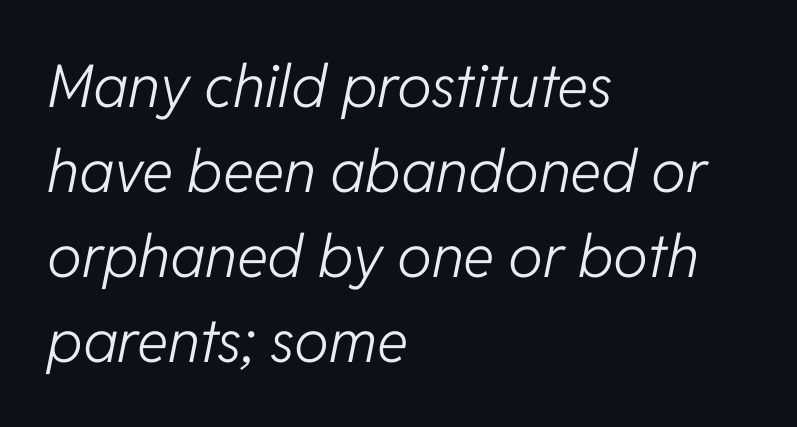
The image shows 59 px light type, italic (leaning right); set left-aligned, normal line spacing (1.44x), normal letter spacing, not underlined; low stroke contrast and a medium x-height.
